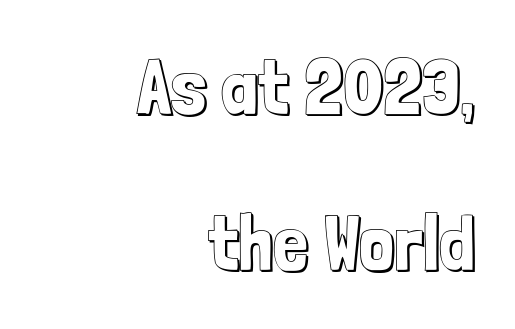
Q: Is the text italic (slanted)? A: No, it is upright.
Q: Is the text underlined? A: No.
Q: How is the paragraph aligned? A: Right-aligned.
Q: Is the spacing between letters normal or unusually wide? A: Normal.
Q: Is the spacing between lines tight, normal or loose? A: Loose.
Q: Width (condensed, normal, or wide)? A: Condensed.
Q: x-height? A: Medium.
Q: Monospaced? A: No.
